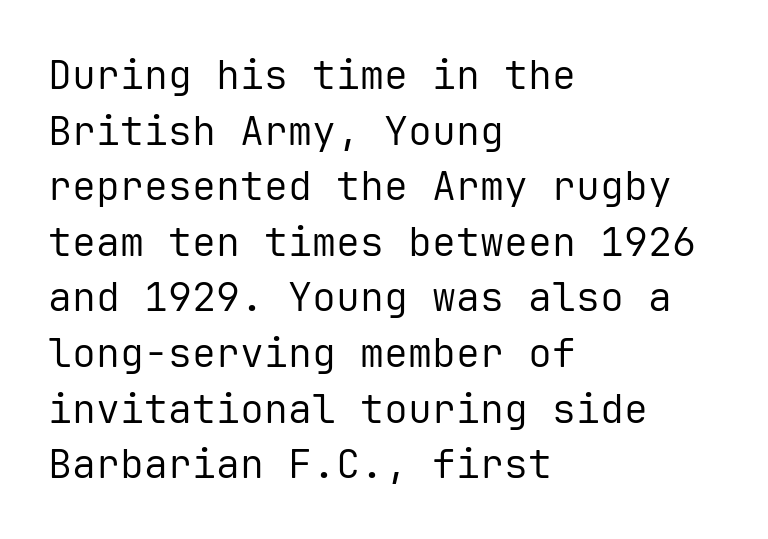
The image shows 40 px regular-weight sans-serif type, upright, monospaced; set left-aligned, normal line spacing (1.39x), normal letter spacing, not underlined; low stroke contrast and a medium x-height.
